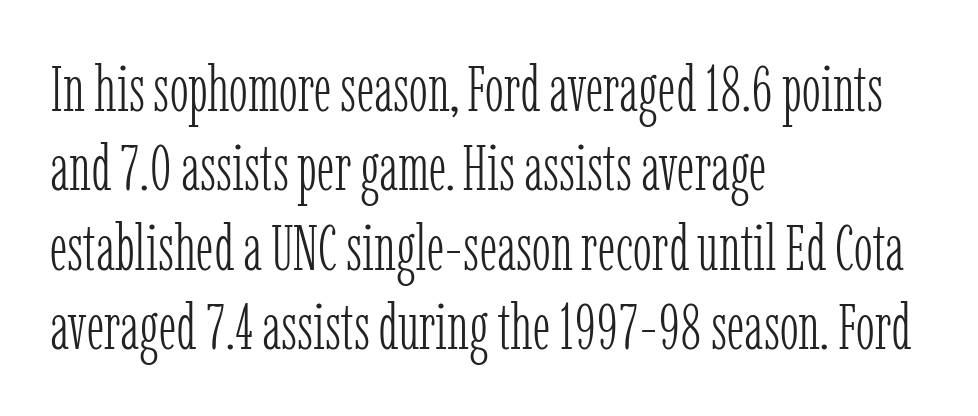
The image shows 64 px light, condensed serif type, upright; set left-aligned, line spacing 1.24x, normal letter spacing, not underlined; low stroke contrast and a medium x-height.
